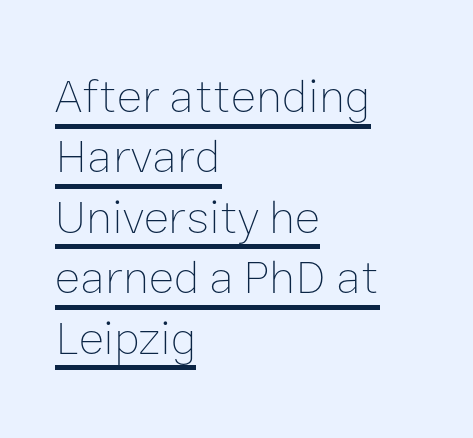
Every row of glyphs begins at an identical x-position on the left. Students, observe: this is what conventionally led text looks like. Students, note that the glyphs here touch the page at normal intervals. Bold? No — there's no thickening of the strokes. Style check: upright.
